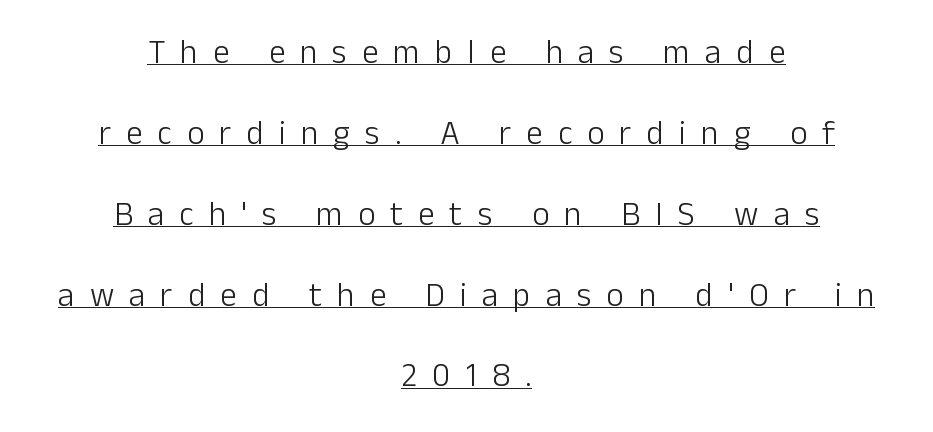
Q: Is the text bold? A: No.
Q: Is the text italic (slanted)? A: No, it is upright.
Q: Is the typeface a serif or a sans-serif typeface? A: Sans-serif.
Q: Is the text underlined? A: Yes.
Q: How is the paragraph aligned? A: Centered.
Q: Is the spacing between letters normal or unusually wide? A: Unusually wide.
Q: Is the spacing between lines tight, normal or loose? A: Loose.
Q: Width (condensed, normal, or wide)? A: Normal.
Q: Stroke contrast? A: Low.
Q: x-height? A: Medium.
Q: Monospaced? A: No.
